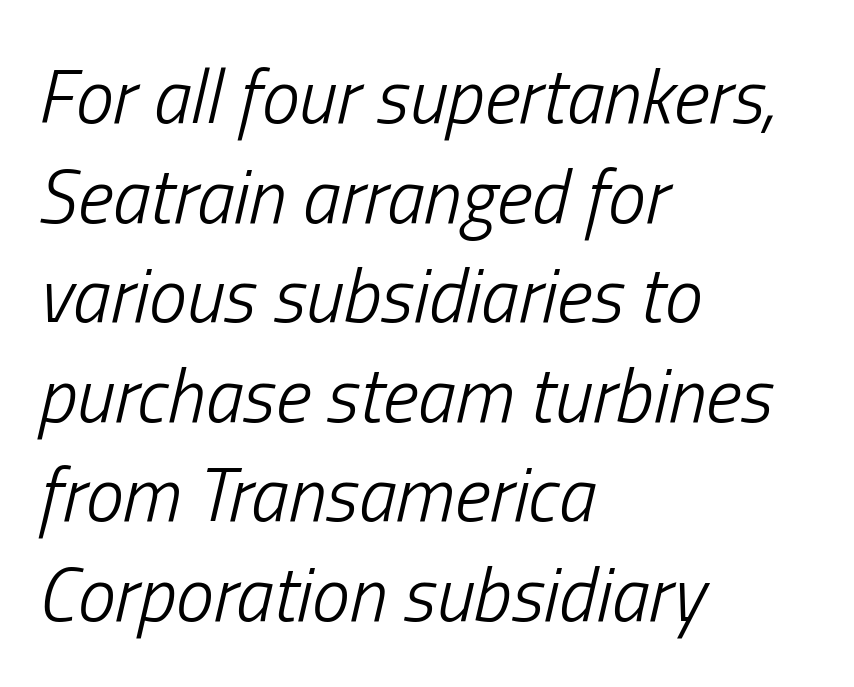
Q: Is the text bold? A: No.
Q: Is the text italic (slanted)? A: Yes, it leans right by about 13 degrees.
Q: Is the text underlined? A: No.
Q: How is the paragraph aligned? A: Left-aligned.
Q: Is the spacing between letters normal or unusually wide? A: Normal.
Q: Is the spacing between lines tight, normal or loose? A: Normal.
Q: Width (condensed, normal, or wide)? A: Condensed.
Q: Stroke contrast? A: Low.
Q: x-height? A: Medium.
Q: Monospaced? A: No.
